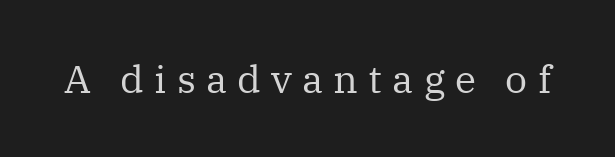
{"serif": "yes", "italic": "no", "bold": "no", "weight": "regular", "width": "normal", "stroke_contrast": "medium", "x_height": "medium", "monospaced": "no", "underline": "no", "letter_spacing": "wide", "letter_spacing_em": 0.26, "glyph_px": 39}
